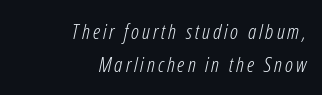
Words float on clear page, feet unadorned. Horizontal alignment here is rightward, an uncommon choice for prose. Normally led — the rows are evenly, conventionally spaced. In terms of posture, this sample is oblique. The typeface has the unassuming heft of standard copy or less.
